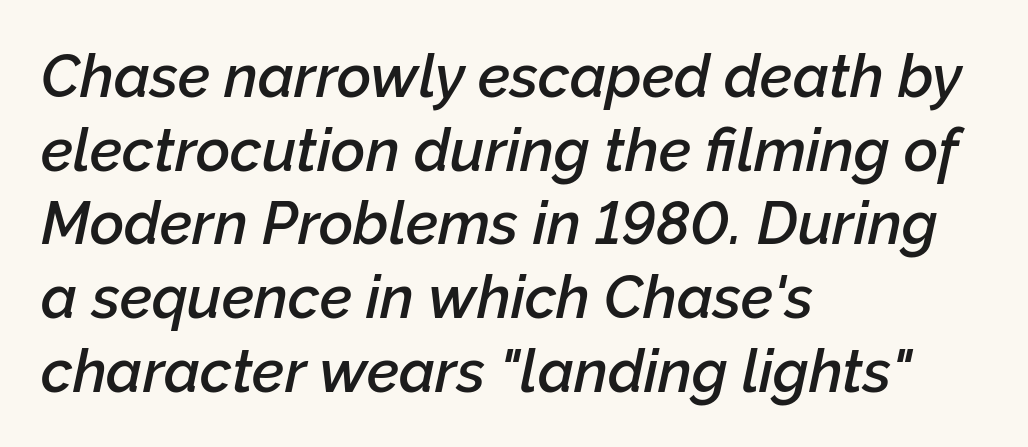
The image shows 59 px semibold type, italic (leaning right); set left-aligned, normal line spacing (1.25x), normal letter spacing, not underlined; low stroke contrast and a medium x-height.
